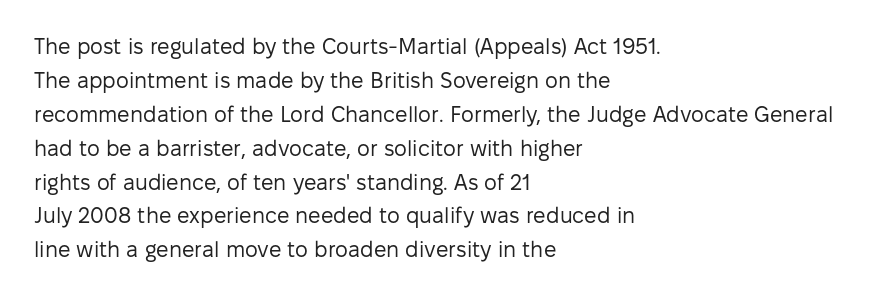
Q: Is the text bold? A: No.
Q: Is the text italic (slanted)? A: No, it is upright.
Q: Is the text underlined? A: No.
Q: How is the paragraph aligned? A: Left-aligned.
Q: Is the spacing between letters normal or unusually wide? A: Normal.
Q: Is the spacing between lines tight, normal or loose? A: Normal.
